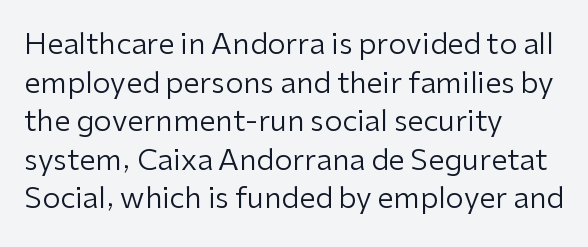
The image shows 29 px regular-weight sans-serif type, upright; set left-aligned, normal line spacing (1.33x), normal letter spacing, not underlined; low stroke contrast and a medium x-height.
